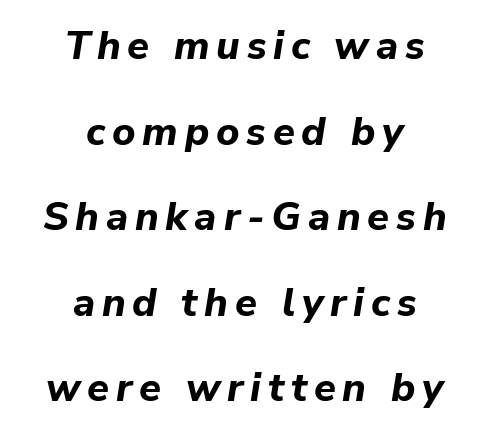
The image shows 40 px bold type, italic (leaning right); set centered, loose line spacing (2.14x), not underlined; low stroke contrast and a medium x-height.
